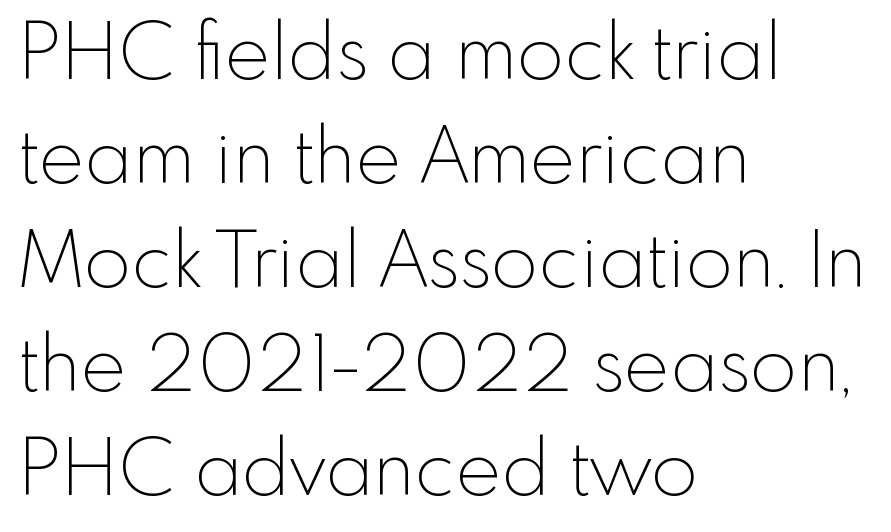
Q: Is the text bold? A: No.
Q: Is the text italic (slanted)? A: No, it is upright.
Q: Is the typeface a serif or a sans-serif typeface? A: Sans-serif.
Q: Is the text underlined? A: No.
Q: How is the paragraph aligned? A: Left-aligned.
Q: Is the spacing between letters normal or unusually wide? A: Normal.
Q: Is the spacing between lines tight, normal or loose? A: Normal.
Q: Width (condensed, normal, or wide)? A: Normal.
Q: x-height? A: Small.
Q: Monospaced? A: No.
